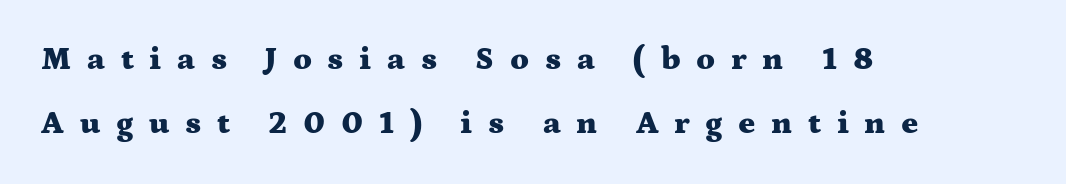
Q: Is the text bold? A: Yes.
Q: Is the text italic (slanted)? A: No, it is upright.
Q: Is the typeface a serif or a sans-serif typeface? A: Serif.
Q: Is the text underlined? A: No.
Q: How is the paragraph aligned? A: Left-aligned.
Q: Is the spacing between letters normal or unusually wide? A: Unusually wide.
Q: Is the spacing between lines tight, normal or loose? A: Loose.
Q: Width (condensed, normal, or wide)? A: Wide.
Q: Stroke contrast? A: Medium.
Q: x-height? A: Medium.
Q: Monospaced? A: No.
